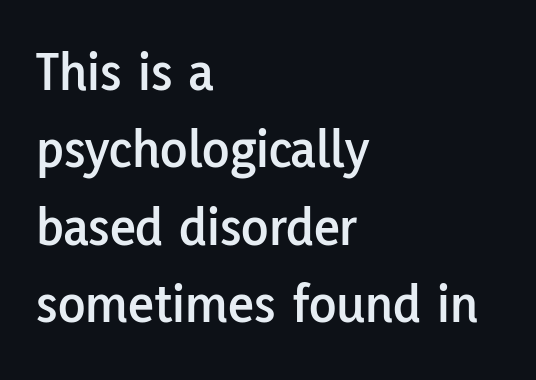
Q: Is the text italic (slanted)? A: No, it is upright.
Q: Is the typeface a serif or a sans-serif typeface? A: Sans-serif.
Q: Is the text underlined? A: No.
Q: How is the paragraph aligned? A: Left-aligned.
Q: Is the spacing between letters normal or unusually wide? A: Normal.
Q: Is the spacing between lines tight, normal or loose? A: Normal.
Q: Width (condensed, normal, or wide)? A: Normal.
Q: Stroke contrast? A: Low.
Q: x-height? A: Medium.
Q: Monospaced? A: No.
